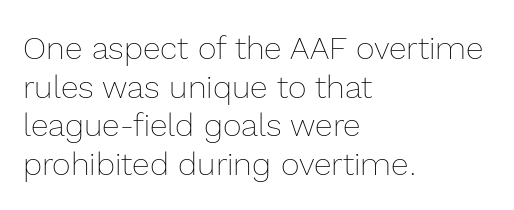
{"italic": "no", "bold": "no", "weight": "thin", "width": "normal", "x_height": "medium", "monospaced": "no", "underline": "no", "align": "left", "line_spacing_ratio": 1.21, "letter_spacing": "normal", "letter_spacing_em": 0.0, "glyph_px": 32}
